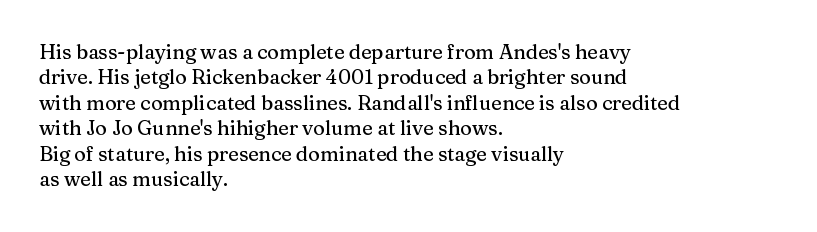
{"italic": "no", "underline": "no", "align": "left", "line_spacing": "normal", "line_spacing_ratio": 1.27, "letter_spacing": "normal", "letter_spacing_em": 0.0, "glyph_px": 20}
